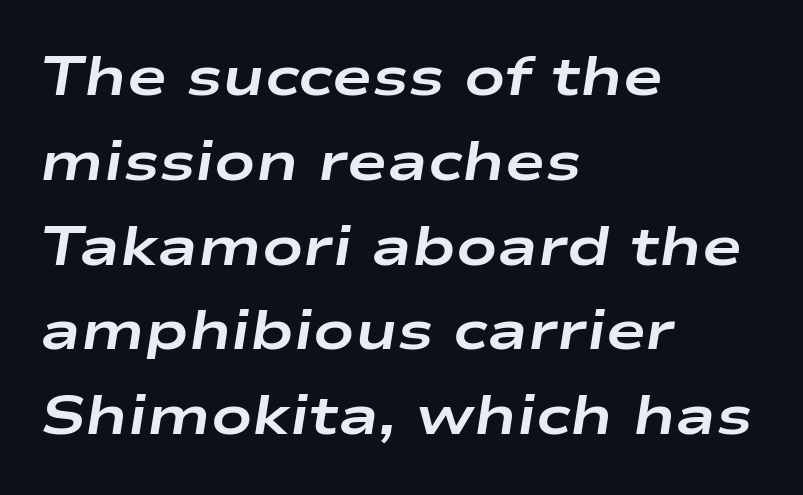
Observe the ordinary spacing: letters are neighbours, not strangers. Underline: absent. Is the block centered? No — it sits flush against the left margin. Do the characters align in a grid? No, the font is proportional. Vertically, the passage feels balanced, rows spaced as you'd expect. It's the slanting kind of type.
